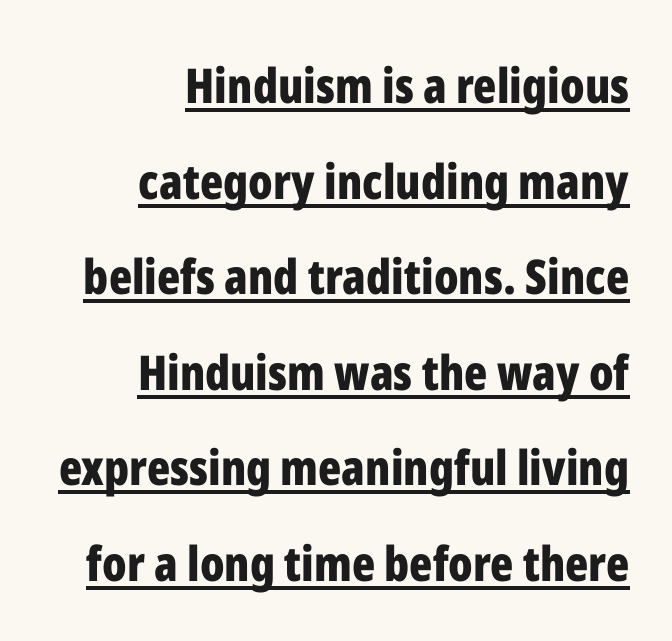
Q: Is the text bold? A: Yes.
Q: Is the text italic (slanted)? A: No, it is upright.
Q: Is the typeface a serif or a sans-serif typeface? A: Sans-serif.
Q: Is the text underlined? A: Yes.
Q: How is the paragraph aligned? A: Right-aligned.
Q: Is the spacing between letters normal or unusually wide? A: Normal.
Q: Is the spacing between lines tight, normal or loose? A: Loose.
Q: Width (condensed, normal, or wide)? A: Condensed.
Q: Stroke contrast? A: Low.
Q: x-height? A: Medium.
Q: Monospaced? A: No.
